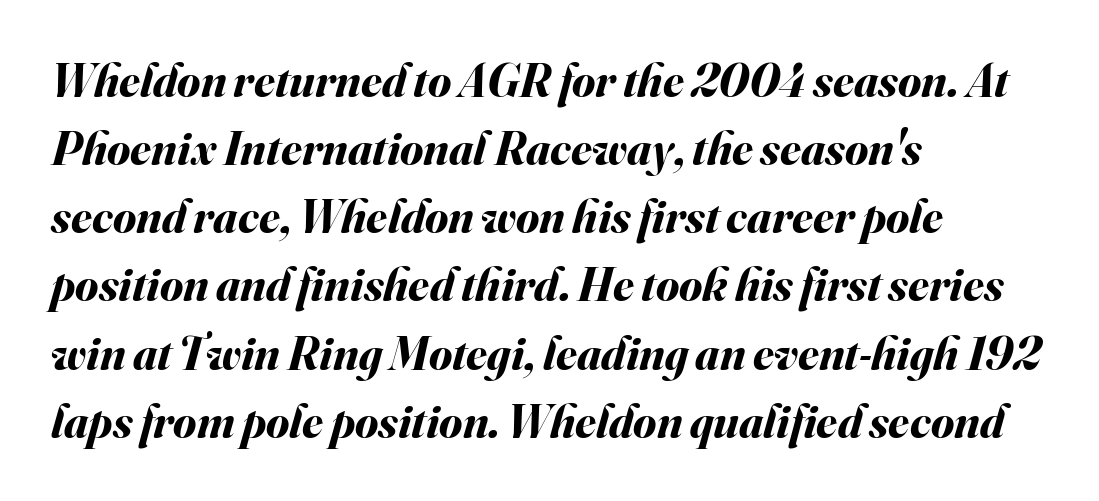
In terms of weight, the rendering is a true, heavy bold. Nobody drew a line under any word here. Does the leading feel generous? No, just average. Look at the tracking — it's just the regular setting, nothing added. These lines were composed using italics. The rendering uses natural spacing where letterforms have individual widths.
